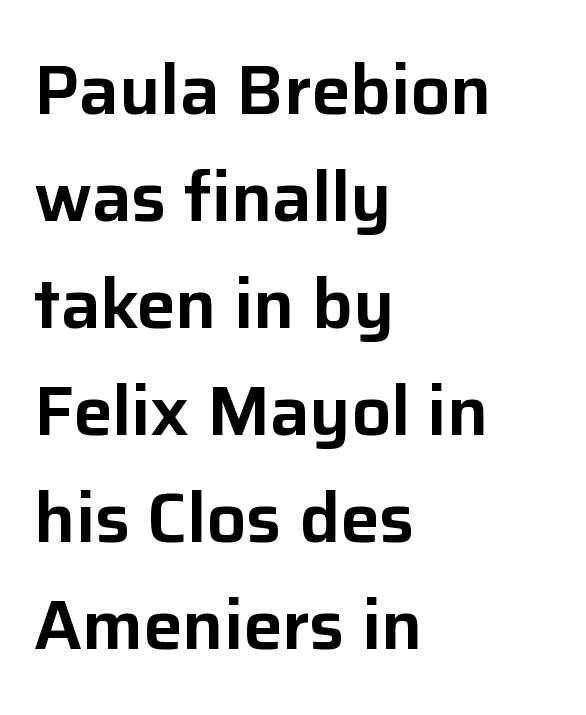
The image shows 70 px sans-serif type, upright; set left-aligned, normal line spacing (1.53x), normal letter spacing, not underlined; low stroke contrast and a medium x-height.
